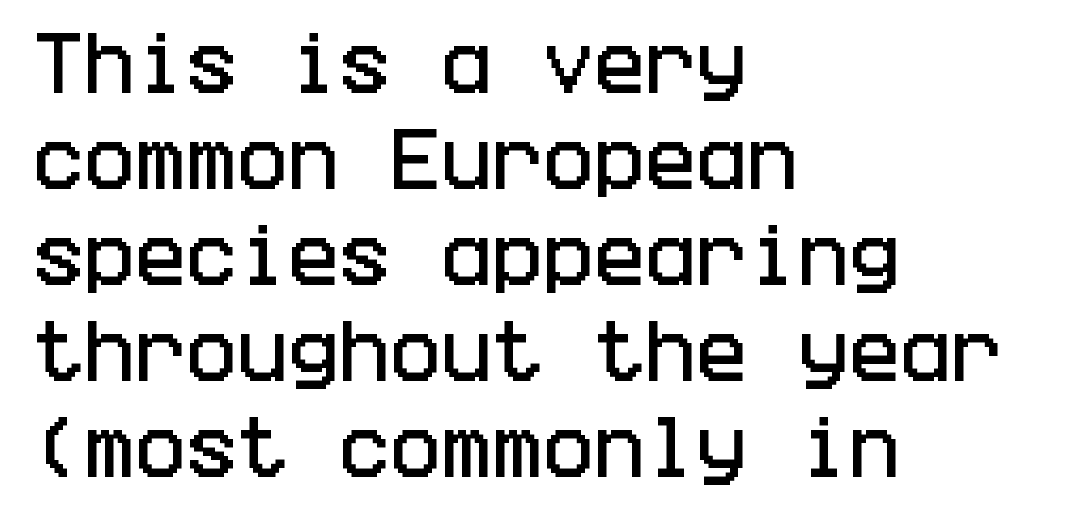
Q: Is the text italic (slanted)? A: No, it is upright.
Q: Is the typeface a serif or a sans-serif typeface? A: Sans-serif.
Q: Is the text underlined? A: No.
Q: How is the paragraph aligned? A: Left-aligned.
Q: Is the spacing between letters normal or unusually wide? A: Normal.
Q: Is the spacing between lines tight, normal or loose? A: Normal.
Q: Width (condensed, normal, or wide)? A: Condensed.
Q: Stroke contrast? A: Low.
Q: x-height? A: Large.
